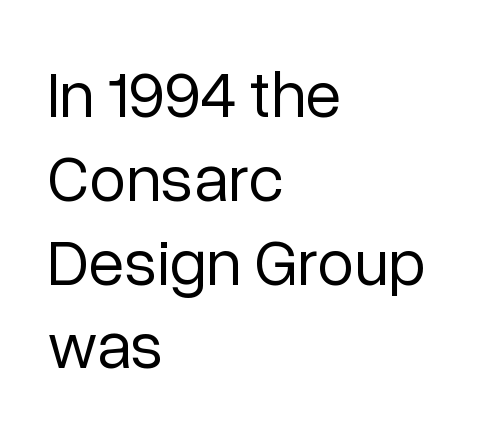
The image shows 66 px regular-weight sans-serif type, upright; set left-aligned, normal line spacing (1.27x), normal letter spacing, not underlined; low stroke contrast and a medium x-height.
